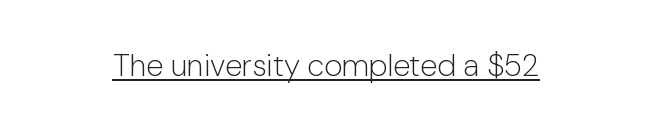
{"serif": "no", "italic": "no", "bold": "no", "weight": "light", "width": "normal", "stroke_contrast": "low", "x_height": "medium", "monospaced": "no", "underline": "yes", "letter_spacing": "normal", "letter_spacing_em": 0.0, "glyph_px": 31}
